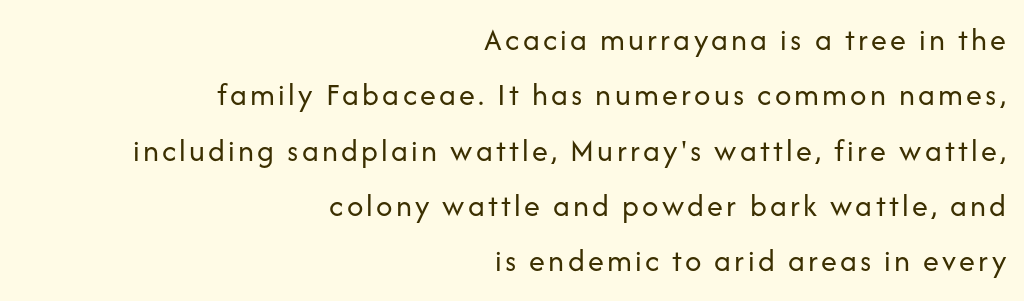
The specimen omits any rule beneath the text block's lines. This reads as an unemphasized weight, regular at the heaviest. Nope, no serifs anywhere on these letters. Think of a printed novel: that variable character pitch is what you see here. The compositor pushed each line to the right boundary. Every stem runs plumb, perpendicular to the baseline.
